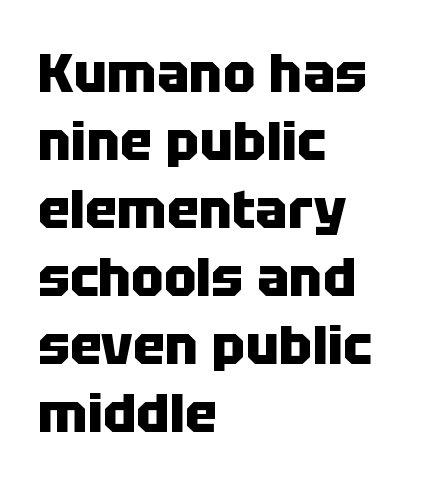
{"serif": "no", "italic": "no", "bold": "yes", "weight": "heavy", "width": "normal", "stroke_contrast": "low", "x_height": "large", "monospaced": "no", "underline": "no", "align": "left", "line_spacing": "normal", "line_spacing_ratio": 1.26, "letter_spacing": "normal", "letter_spacing_em": 0.0, "glyph_px": 54}
